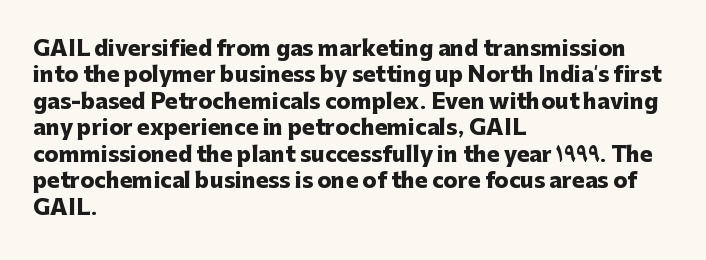
What weight is shown? A full bold with thick strokes. The lettering holds an erect, upright posture throughout. Plain, unruled lines of type. The rendering keeps characters at their native spacing. Leading: standard.
